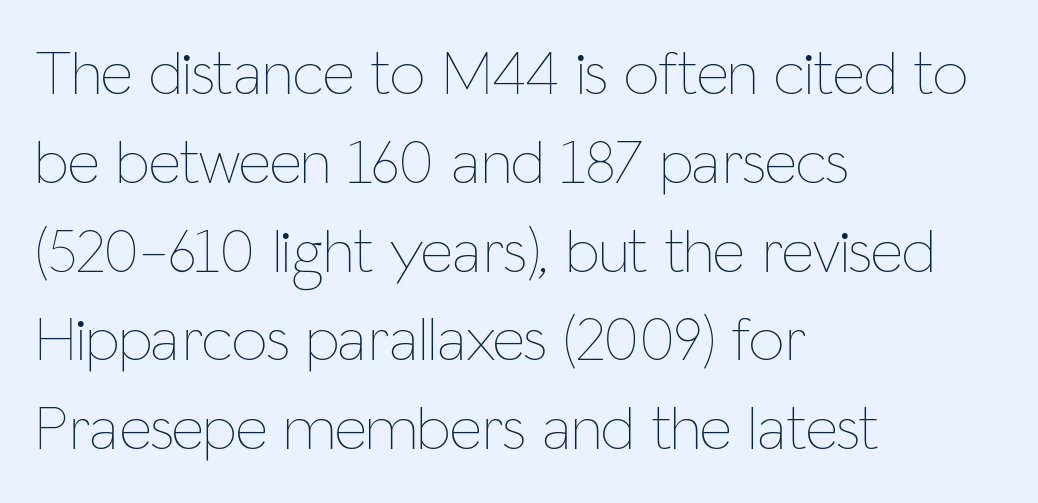
Q: Is the text bold? A: No.
Q: Is the text italic (slanted)? A: No, it is upright.
Q: Is the text underlined? A: No.
Q: How is the paragraph aligned? A: Left-aligned.
Q: Is the spacing between letters normal or unusually wide? A: Normal.
Q: Is the spacing between lines tight, normal or loose? A: Normal.
Q: Width (condensed, normal, or wide)? A: Condensed.
Q: Stroke contrast? A: Low.
Q: x-height? A: Medium.
Q: Monospaced? A: No.
